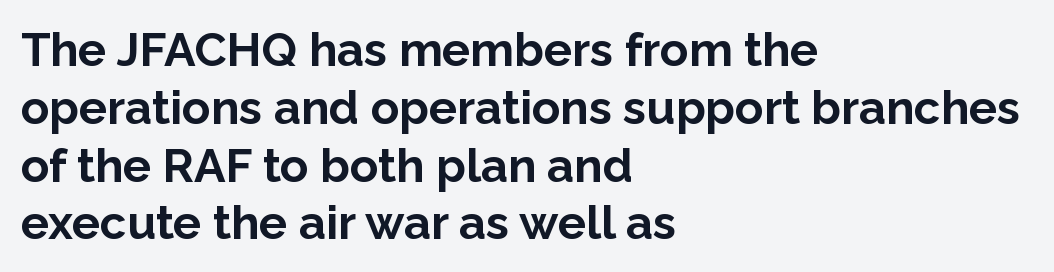
The image shows 47 px bold sans-serif type, upright; set left-aligned, line spacing 1.23x, normal letter spacing, not underlined; low stroke contrast and a medium x-height.
